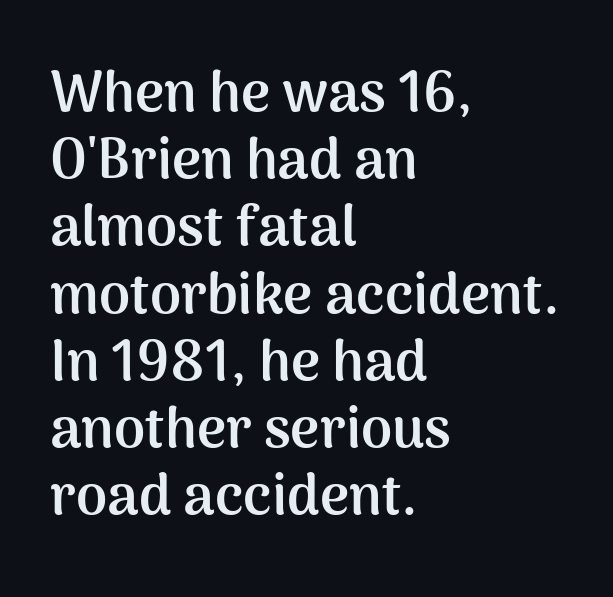
The image shows 56 px semibold sans-serif type, upright; set left-aligned, line spacing 1.2x, normal letter spacing, not underlined; medium stroke contrast and a medium x-height.
